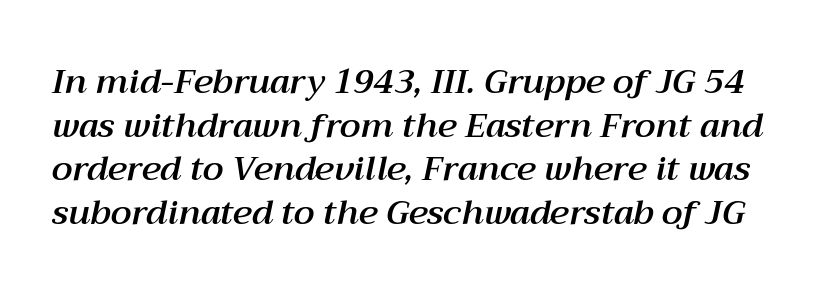
The image shows 34 px text type, italic (leaning right); set normal line spacing (1.28x), normal letter spacing, not underlined; medium stroke contrast and a medium x-height.
